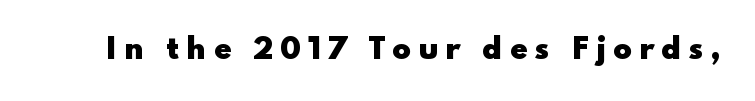
Q: Is the text bold? A: Yes.
Q: Is the text italic (slanted)? A: No, it is upright.
Q: Is the typeface a serif or a sans-serif typeface? A: Sans-serif.
Q: Is the text underlined? A: No.
Q: Is the spacing between letters normal or unusually wide? A: Unusually wide.
Q: Width (condensed, normal, or wide)? A: Wide.
Q: Stroke contrast? A: Low.
Q: x-height? A: Small.
Q: Monospaced? A: No.
